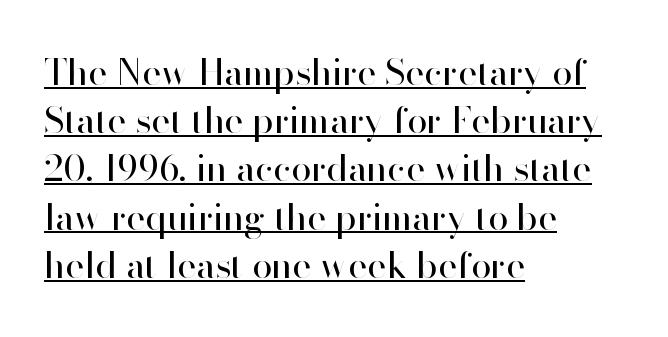
{"serif": "no", "italic": "no", "bold": "no", "weight": "regular", "width": "normal", "stroke_contrast": "high", "x_height": "small", "monospaced": "no", "underline": "yes", "align": "left", "line_spacing": "normal", "line_spacing_ratio": 1.34, "letter_spacing": "normal", "letter_spacing_em": 0.0, "glyph_px": 36}
